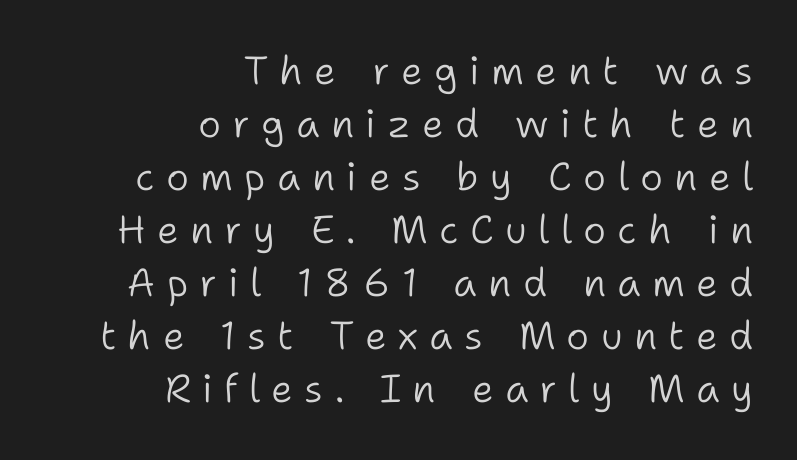
The image shows 39 px light sans-serif type, upright; set right-aligned, normal line spacing (1.36x), unusually wide letter spacing (+0.29 em), not underlined; low stroke contrast and a medium x-height.
